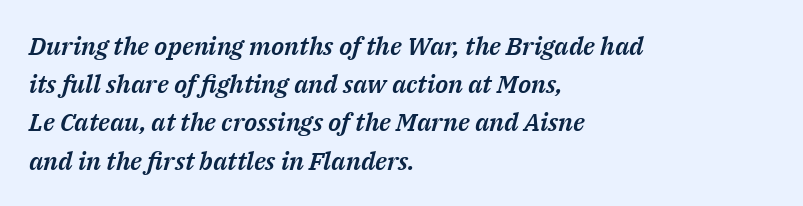
{"italic": "yes", "lean": "right", "slant_degrees": 14, "underline": "no", "align": "left", "line_spacing": "normal", "line_spacing_ratio": 1.53, "letter_spacing": "normal", "letter_spacing_em": 0.0, "glyph_px": 25}
